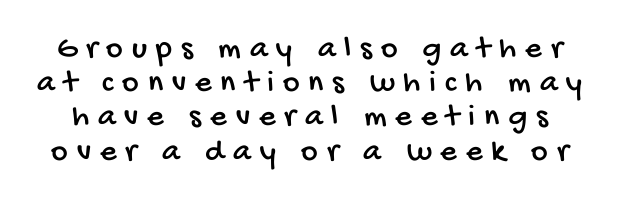
What's the leading like? Squeezed, with rows nearly overlapping. A typesetter would call this heavily tracked-out type. You could not count columns in this text — the font is proportionally spaced. Descenders hang freely into open space. Unlike a traditional serif, this face leaves its strokes unadorned.
